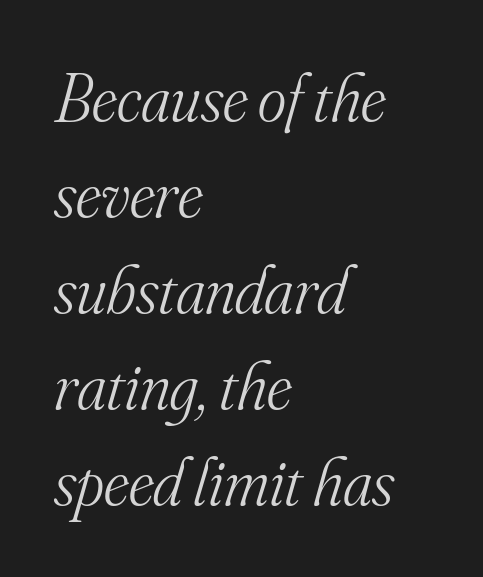
Evenly set lines give the paragraph a standard silhouette. The zone under the glyphs is completely vacant. Does the lettering tilt? It does — this is italic. Here the designer chose a conventional face with non-uniform glyph widths.
